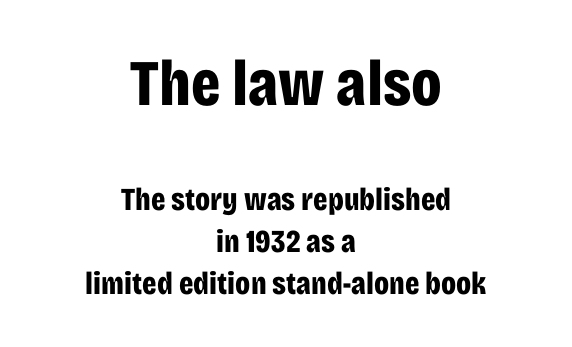
The image shows 65 px bold, condensed sans-serif type, upright; set centered, normal line spacing (1.3x), normal letter spacing, not underlined; the first (top) block is 2.03x larger; low stroke contrast and a large x-height.
